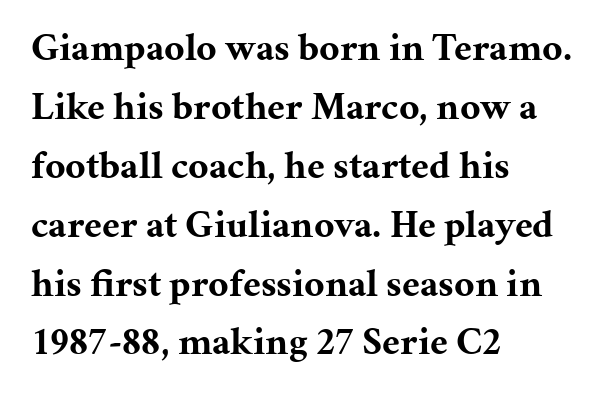
Q: Is the text bold? A: Yes.
Q: Is the text italic (slanted)? A: No, it is upright.
Q: Is the typeface a serif or a sans-serif typeface? A: Serif.
Q: Is the text underlined? A: No.
Q: How is the paragraph aligned? A: Left-aligned.
Q: Is the spacing between letters normal or unusually wide? A: Normal.
Q: Is the spacing between lines tight, normal or loose? A: Normal.
Q: Width (condensed, normal, or wide)? A: Normal.
Q: Stroke contrast? A: Medium.
Q: x-height? A: Medium.
Q: Monospaced? A: No.
